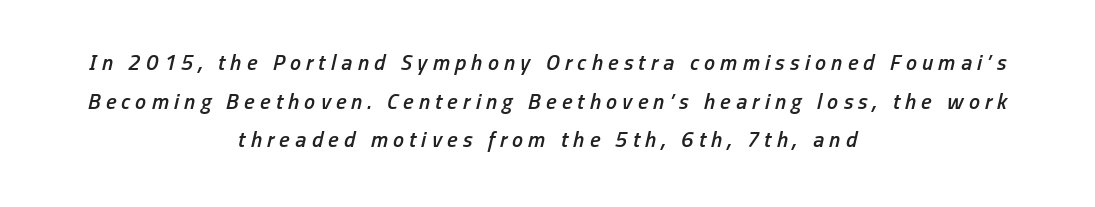
Bare-footed words on every line. The typesetting leans somewhat heavy: a semibold. The paragraph shown floats in the horizontal middle. These lines have a slow, spaced-out rhythm from letter to letter. The passage shown leans; its letterforms are oblique.
